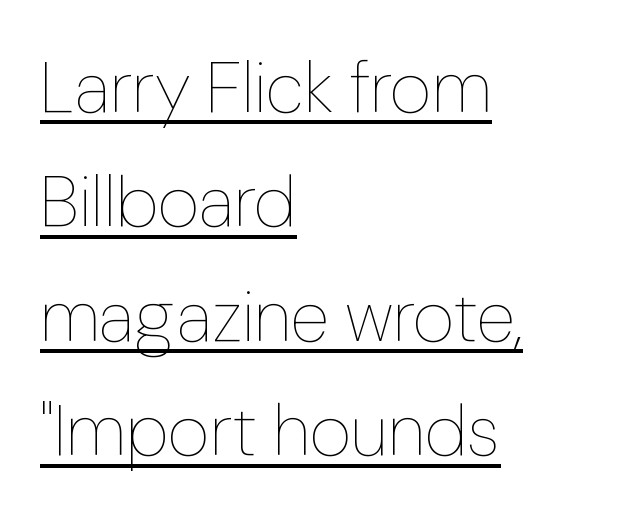
{"italic": "no", "bold": "no", "weight": "thin", "width": "normal", "stroke_contrast": "low", "x_height": "medium", "monospaced": "no", "underline": "yes", "align": "left", "line_spacing": "normal", "line_spacing_ratio": 1.59, "letter_spacing": "normal", "letter_spacing_em": 0.0, "glyph_px": 72}
